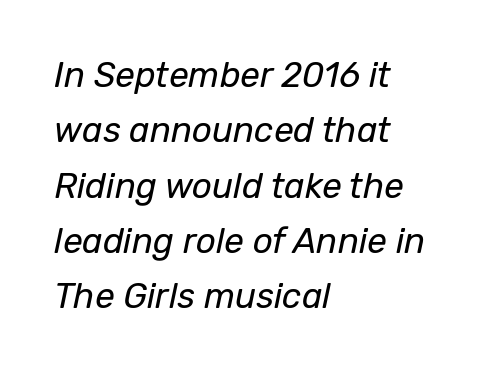
Q: Is the text bold? A: No.
Q: Is the text italic (slanted)? A: Yes, it leans right by about 12 degrees.
Q: Is the text underlined? A: No.
Q: How is the paragraph aligned? A: Left-aligned.
Q: Is the spacing between letters normal or unusually wide? A: Normal.
Q: Is the spacing between lines tight, normal or loose? A: Normal.
Q: Width (condensed, normal, or wide)? A: Normal.
Q: Stroke contrast? A: Low.
Q: x-height? A: Medium.
Q: Monospaced? A: No.
